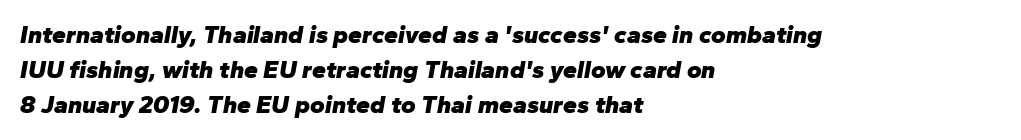
Q: Is the text bold? A: Yes.
Q: Is the text italic (slanted)? A: Yes, it leans right by about 10 degrees.
Q: Is the text underlined? A: No.
Q: How is the paragraph aligned? A: Left-aligned.
Q: Is the spacing between letters normal or unusually wide? A: Normal.
Q: Is the spacing between lines tight, normal or loose? A: Normal.
